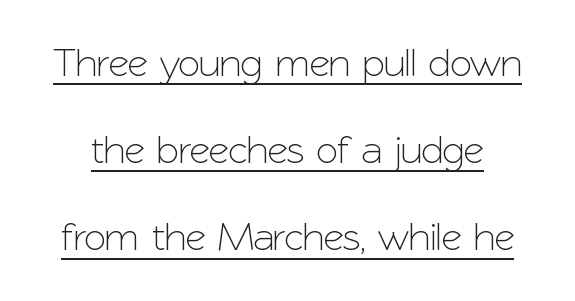
Q: Is the text italic (slanted)? A: No, it is upright.
Q: Is the typeface a serif or a sans-serif typeface? A: Sans-serif.
Q: Is the text underlined? A: Yes.
Q: Is the spacing between letters normal or unusually wide? A: Normal.
Q: Is the spacing between lines tight, normal or loose? A: Loose.
Q: Width (condensed, normal, or wide)? A: Normal.
Q: Stroke contrast? A: Low.
Q: x-height? A: Medium.
Q: Monospaced? A: No.
